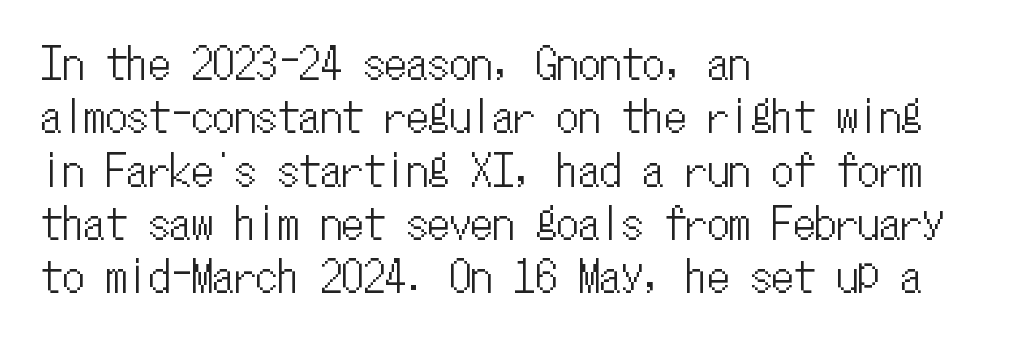
Monospaced: the letters line up in strict vertical columns. This rendering leaves character spacing at its baseline value. You can tell it's not italic because the verticals are truly vertical. The foot of each line stays bare and open.
